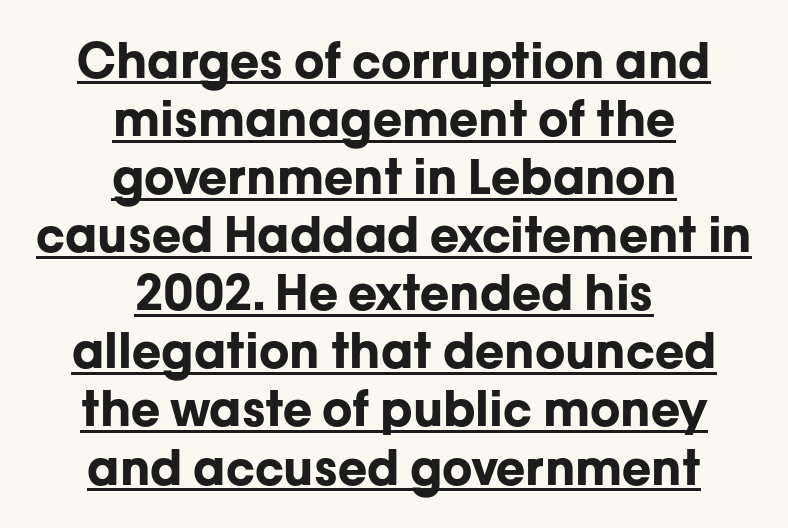
Q: Is the text bold? A: Yes.
Q: Is the text italic (slanted)? A: No, it is upright.
Q: Is the typeface a serif or a sans-serif typeface? A: Sans-serif.
Q: Is the text underlined? A: Yes.
Q: How is the paragraph aligned? A: Centered.
Q: Is the spacing between letters normal or unusually wide? A: Normal.
Q: Width (condensed, normal, or wide)? A: Normal.
Q: Stroke contrast? A: Low.
Q: x-height? A: Medium.
Q: Monospaced? A: No.
